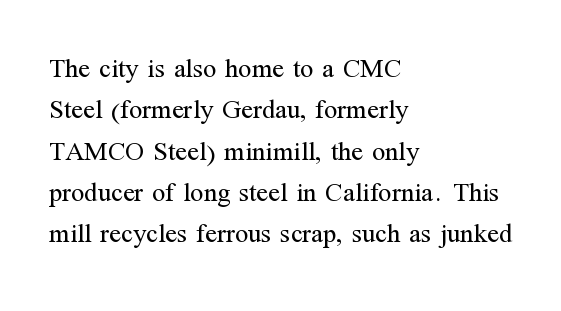
{"italic": "no", "bold": "no", "underline": "no", "align": "left", "line_spacing": "normal", "line_spacing_ratio": 1.53, "letter_spacing": "normal", "letter_spacing_em": 0.0, "glyph_px": 27}
